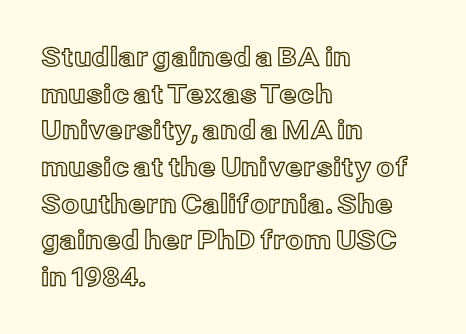
The image shows 26 px text type, upright; set left-aligned, normal line spacing (1.41x), normal letter spacing, not underlined.
